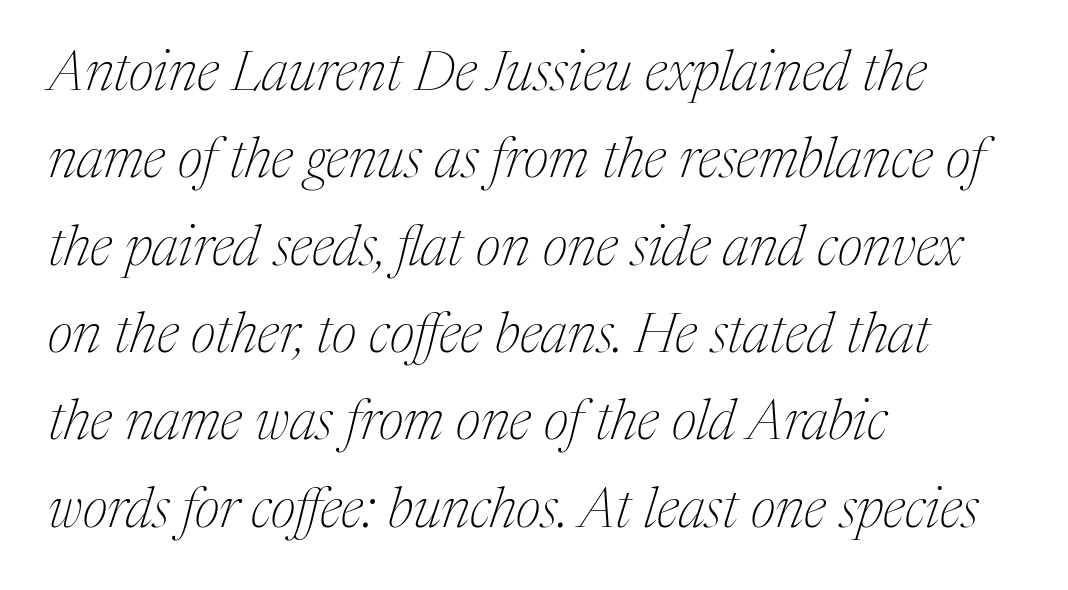
{"serif": "yes", "italic": "yes", "lean": "right", "slant_degrees": 17, "bold": "no", "weight": "thin", "width": "normal", "stroke_contrast": "medium", "x_height": "medium", "monospaced": "no", "underline": "no", "align": "left", "line_spacing": "normal", "line_spacing_ratio": 1.56, "letter_spacing": "normal", "letter_spacing_em": 0.0, "glyph_px": 56}
